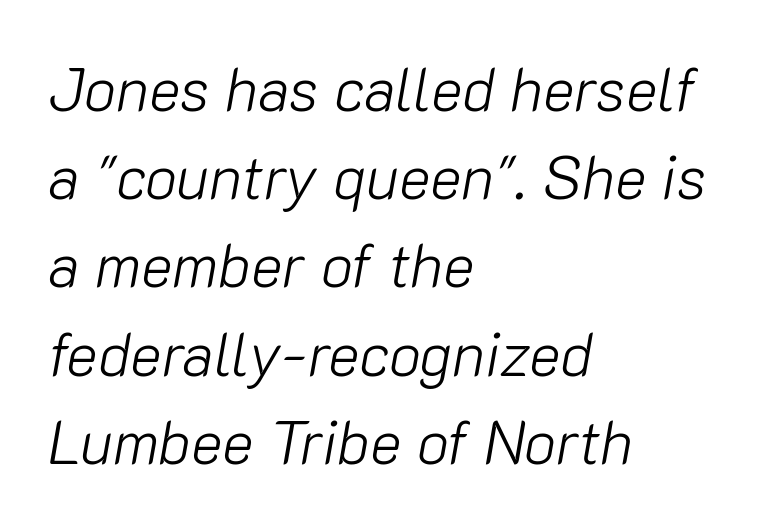
The image shows 60 px light type, italic (leaning right); set left-aligned, normal line spacing (1.47x), normal letter spacing, not underlined; low stroke contrast and a medium x-height.
